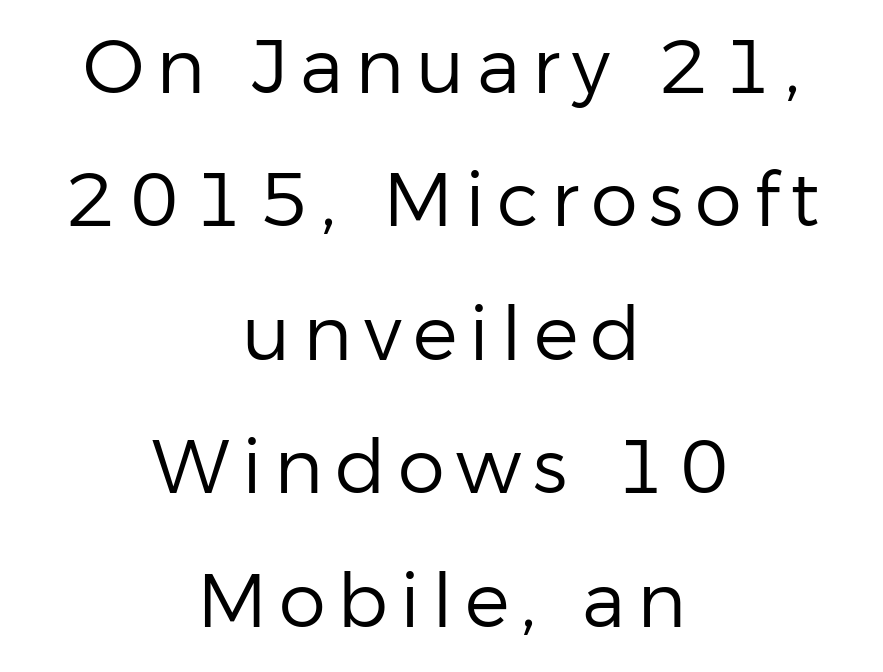
The image shows 75 px regular-weight sans-serif type, upright; set centered, line spacing 1.78x, not underlined; low stroke contrast and a medium x-height.
